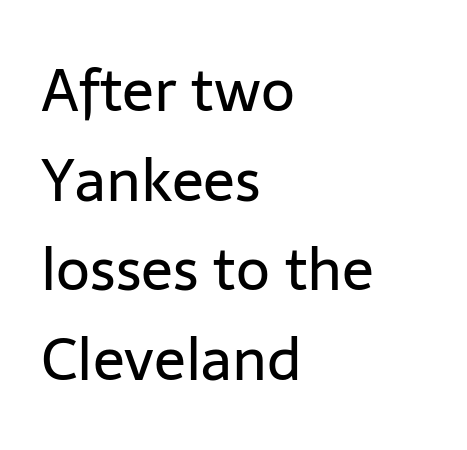
Unlike a traditional serif, this face leaves its strokes unadorned. Reading down the block, your eye returns to a fixed left position each line. Think of a printed novel: that variable character pitch is what you see here. Glance below the letters and you will spot only blank space. The font is comparable to plain body text, perhaps lighter.
